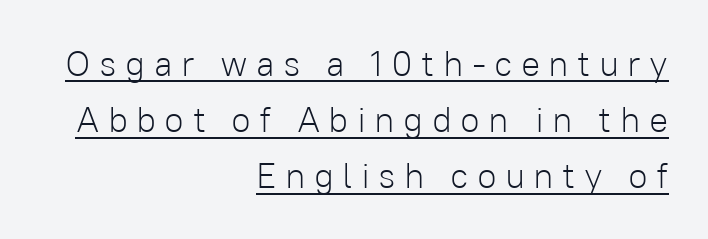
The image shows 36 px light sans-serif type, upright; set right-aligned, normal line spacing (1.56x), unusually wide letter spacing (+0.23 em), underlined; low stroke contrast and a medium x-height.
